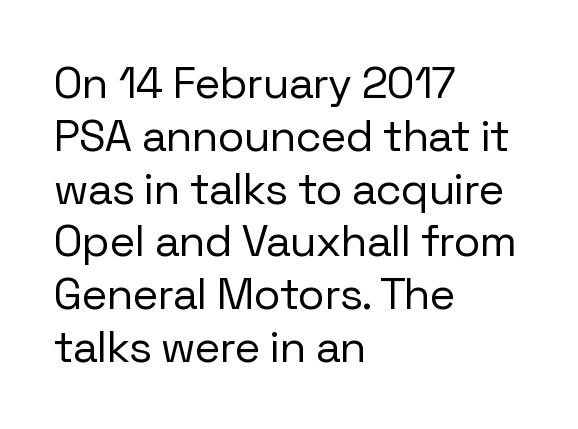
The image shows 44 px regular-weight sans-serif type, upright; set left-aligned, line spacing 1.2x, normal letter spacing, not underlined; low stroke contrast and a medium x-height.
